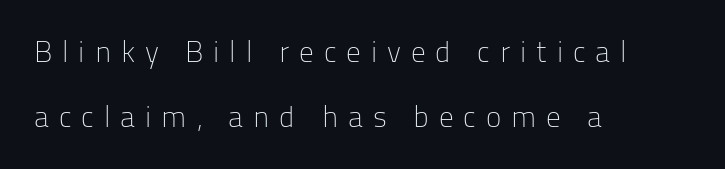
The image shows 29 px light sans-serif type, upright; set left-aligned, loose line spacing (2.24x), unusually wide letter spacing (+0.34 em), not underlined; low stroke contrast and a medium x-height.
